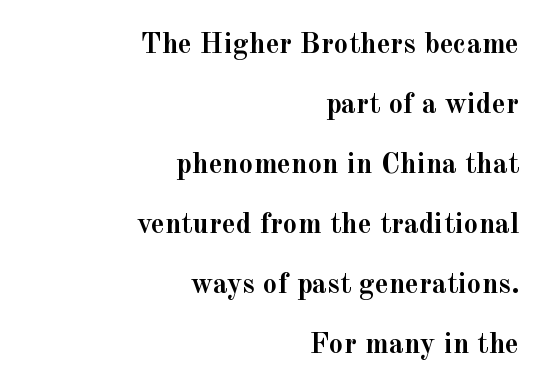
Q: Is the text bold? A: Yes.
Q: Is the text italic (slanted)? A: No, it is upright.
Q: Is the typeface a serif or a sans-serif typeface? A: Serif.
Q: Is the text underlined? A: No.
Q: How is the paragraph aligned? A: Right-aligned.
Q: Is the spacing between letters normal or unusually wide? A: Normal.
Q: Is the spacing between lines tight, normal or loose? A: Loose.
Q: Width (condensed, normal, or wide)? A: Normal.
Q: x-height? A: Small.
Q: Monospaced? A: No.
